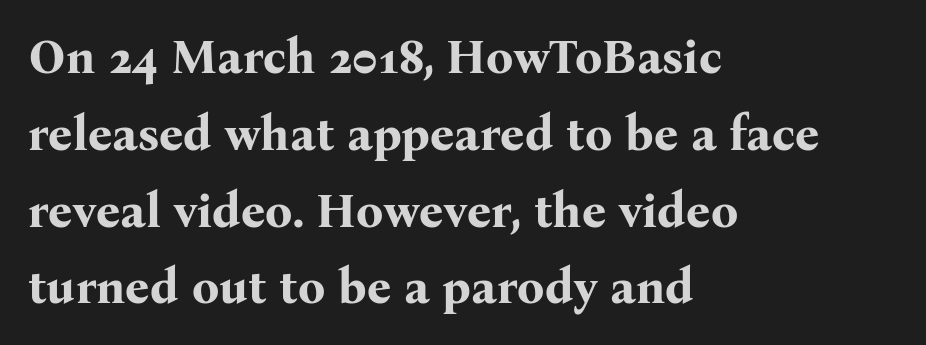
Q: Is the text bold? A: Yes.
Q: Is the text italic (slanted)? A: No, it is upright.
Q: Is the typeface a serif or a sans-serif typeface? A: Serif.
Q: Is the text underlined? A: No.
Q: How is the paragraph aligned? A: Left-aligned.
Q: Is the spacing between letters normal or unusually wide? A: Normal.
Q: Is the spacing between lines tight, normal or loose? A: Normal.
Q: Width (condensed, normal, or wide)? A: Normal.
Q: Stroke contrast? A: Medium.
Q: x-height? A: Medium.
Q: Monospaced? A: No.
